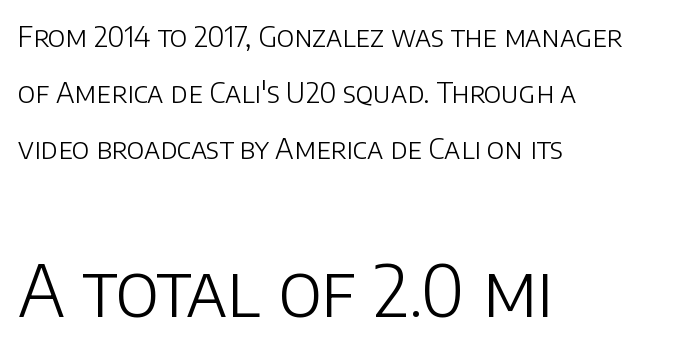
{"serif": "no", "italic": "no", "bold": "no", "weight": "light", "width": "normal", "stroke_contrast": "low", "x_height": "large", "monospaced": "no", "underline": "no", "align": "left", "line_spacing": "loose", "line_spacing_ratio": 2.0, "letter_spacing": "normal", "letter_spacing_em": 0.0, "larger_block": "second", "size_ratio": 2.54, "glyph_px": 71}
